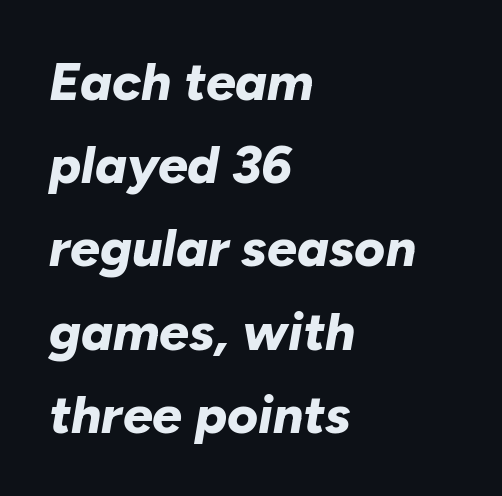
{"italic": "yes", "lean": "right", "slant_degrees": 10, "bold": "yes", "weight": "bold", "width": "normal", "stroke_contrast": "low", "x_height": "medium", "monospaced": "no", "underline": "no", "align": "left", "line_spacing": "normal", "line_spacing_ratio": 1.57, "letter_spacing": "normal", "letter_spacing_em": 0.0, "glyph_px": 53}
